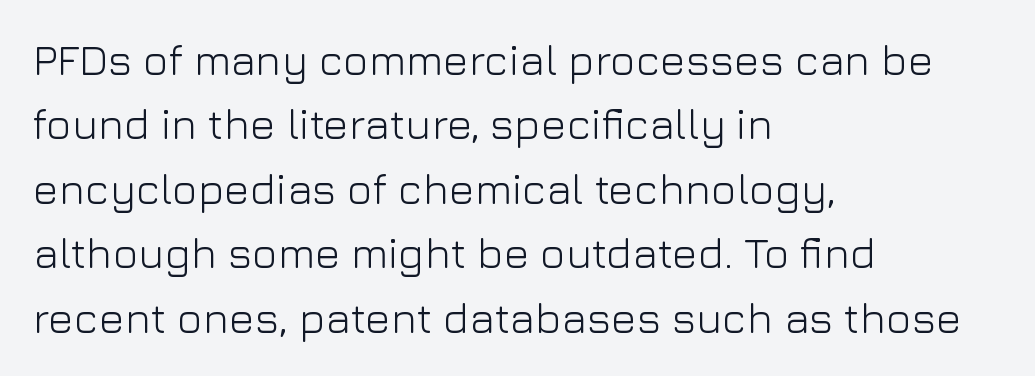
The image shows 43 px light sans-serif type, upright; set left-aligned, normal line spacing (1.5x), normal letter spacing, not underlined; low stroke contrast and a medium x-height.
